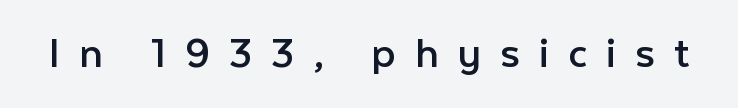
{"serif": "no", "italic": "no", "bold": "no", "weight": "regular", "width": "normal", "stroke_contrast": "low", "x_height": "medium", "monospaced": "no", "underline": "no", "letter_spacing": "wide", "letter_spacing_em": 0.4, "glyph_px": 47}
